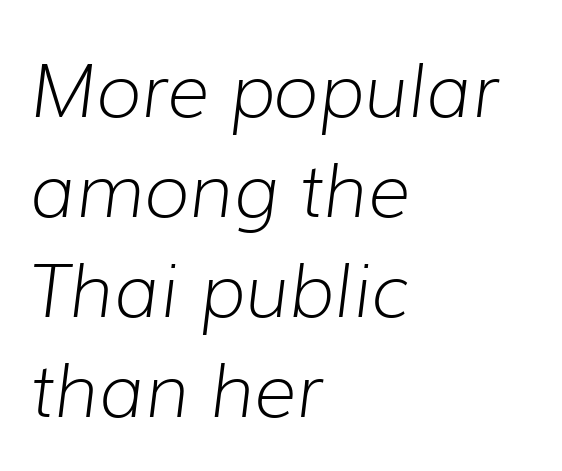
Heft: none added — not bold. Nobody touched the tracking dial on this one. Check under the words: just untouched page. Looks like regular typesetting: each glyph gets only the width it needs. Compared with a centered layout, this one pins lines to the left instead.
